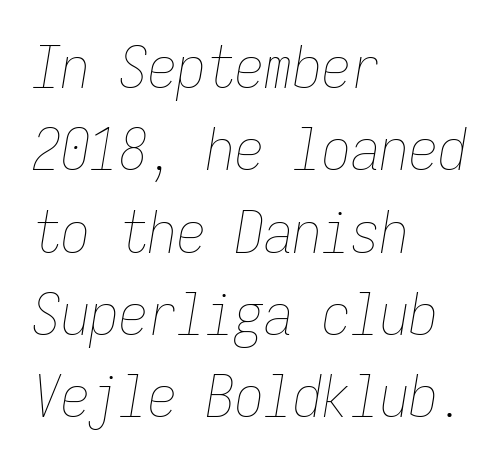
The image shows 58 px thin, condensed type, italic (leaning right), monospaced; set left-aligned, normal line spacing (1.42x), normal letter spacing, not underlined; low stroke contrast and a medium x-height.
